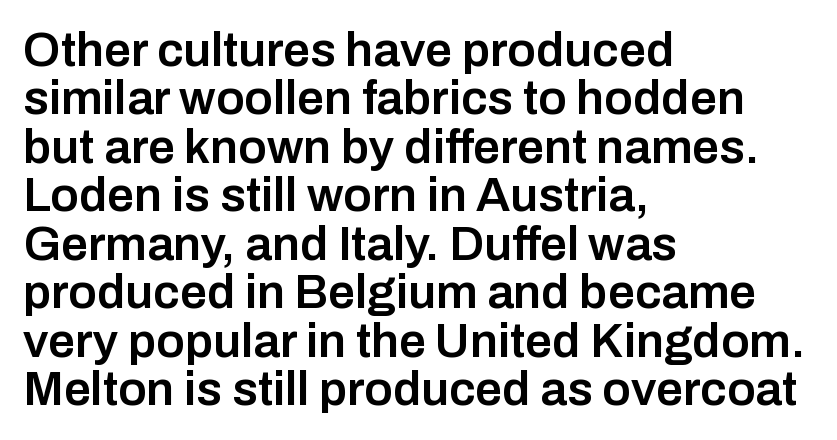
{"serif": "no", "italic": "no", "bold": "semi", "weight": "semibold", "width": "normal", "stroke_contrast": "low", "x_height": "medium", "monospaced": "no", "underline": "no", "align": "left", "line_spacing": "tight", "line_spacing_ratio": 1.01, "letter_spacing": "normal", "letter_spacing_em": 0.0, "glyph_px": 48}
